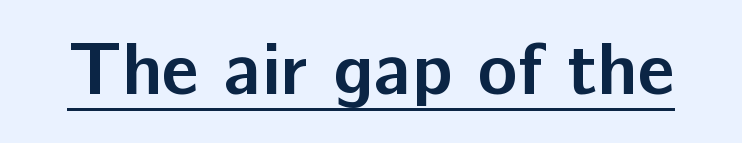
{"serif": "no", "italic": "no", "bold": "yes", "weight": "semibold", "width": "normal", "stroke_contrast": "low", "x_height": "medium", "monospaced": "no", "underline": "yes", "letter_spacing": "normal", "letter_spacing_em": 0.0, "glyph_px": 74}
